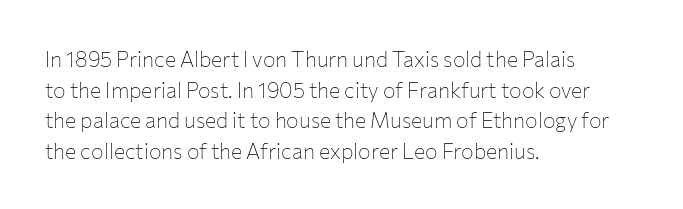
The strip under each line holds only bare page. The lines in this sample share a left origin and differ only in where they stop. The block of text has a typical density, with ordinary space between rows. A typesetter would call this zero additional tracking. Each stroke keeps to a modest, everyday thickness or less. Style check: upright.
